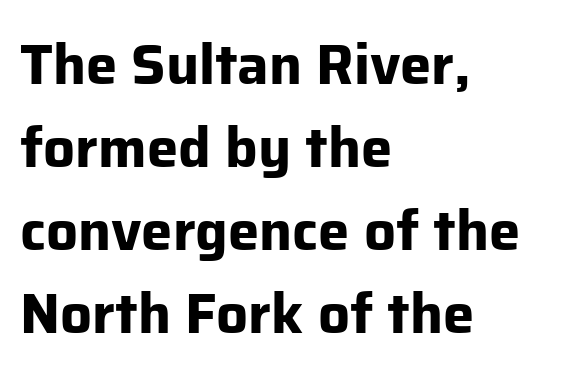
Q: Is the text bold? A: Yes.
Q: Is the text italic (slanted)? A: No, it is upright.
Q: Is the typeface a serif or a sans-serif typeface? A: Sans-serif.
Q: Is the text underlined? A: No.
Q: How is the paragraph aligned? A: Left-aligned.
Q: Is the spacing between letters normal or unusually wide? A: Normal.
Q: Is the spacing between lines tight, normal or loose? A: Normal.
Q: Width (condensed, normal, or wide)? A: Normal.
Q: Stroke contrast? A: Low.
Q: x-height? A: Medium.
Q: Monospaced? A: No.
